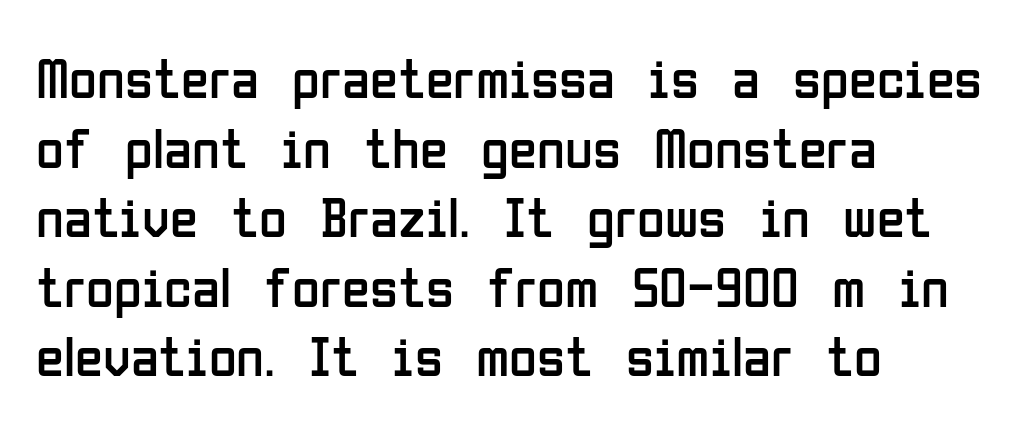
{"serif": "no", "italic": "no", "bold": "no", "weight": "regular", "width": "condensed", "stroke_contrast": "low", "x_height": "medium", "monospaced": "no", "underline": "no", "align": "left", "line_spacing_ratio": 1.22, "letter_spacing": "normal", "letter_spacing_em": 0.0, "glyph_px": 57}
